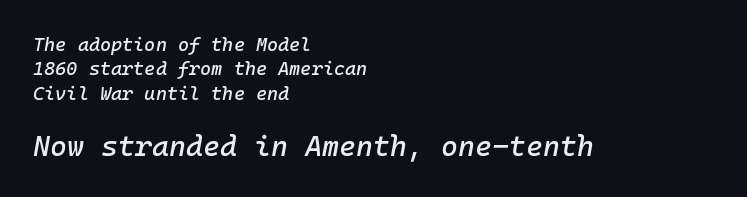
The second block has been scaled up relative to the first. The face used here is rendered with its standard letterfit. The glyphs look as if they've been sheared to an angle. Underline: absent.
